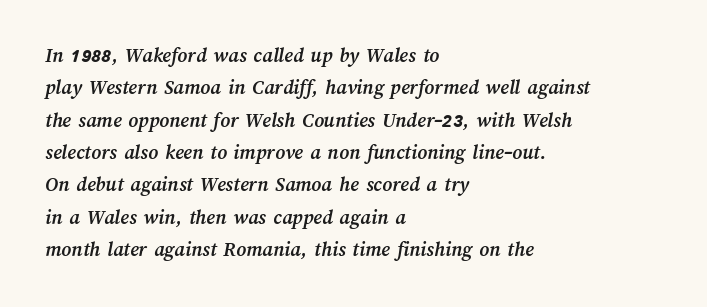
The image shows 21 px bold type; set left-aligned, normal line spacing (1.54x), normal letter spacing, not underlined.
